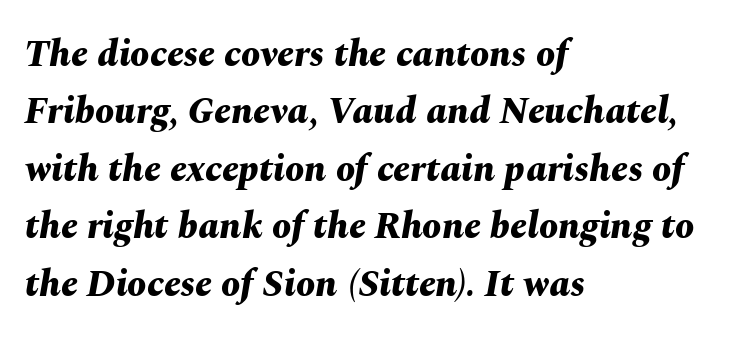
Look at the tracking — it's just the regular setting, nothing added. You can tell it's italic because the verticals aren't actually vertical. The leading is moderate, giving the passage an even texture. Which margin do the lines hug? The left one — the right edge is uneven.
